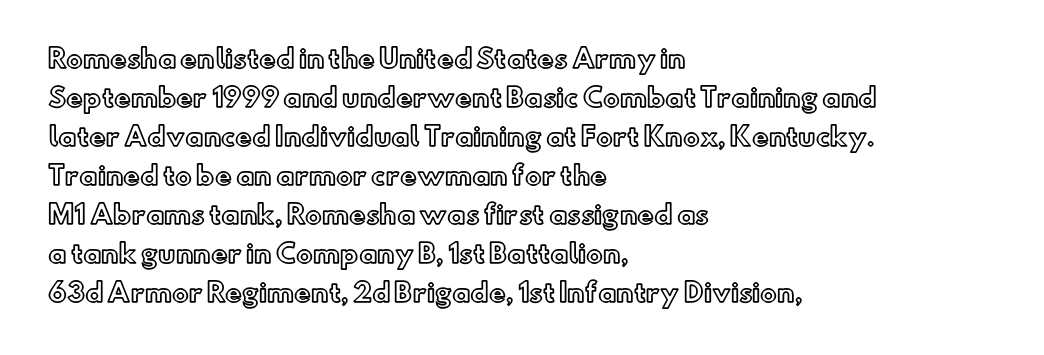
The horizontal fit of the characters is conventional and even. The passage shown stacks its lines at a standard gap. The letters stand straight up with perfectly vertical stems. Descender tails drop into unmarked territory. Is the block centered? No — it sits flush against the left margin.
